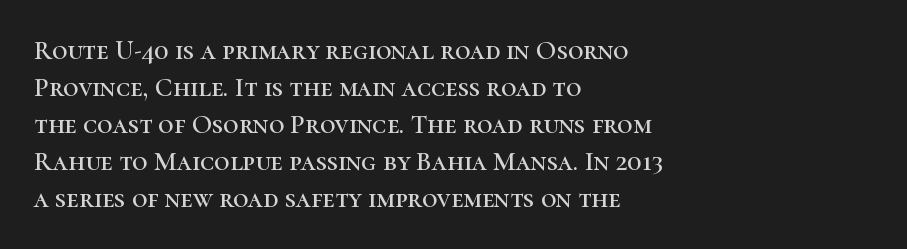
{"italic": "no", "underline": "no", "align": "left", "line_spacing": "normal", "line_spacing_ratio": 1.37, "letter_spacing": "normal", "letter_spacing_em": 0.0, "glyph_px": 27}
